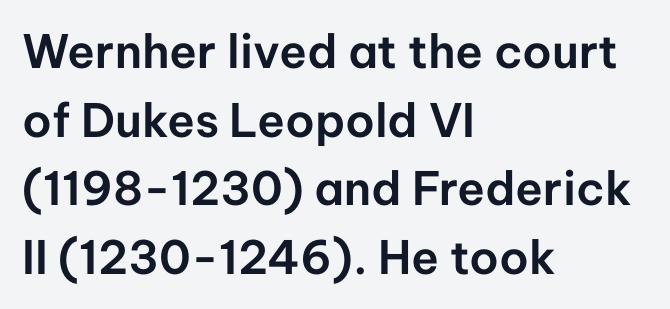
Each new line begins a customary step beneath the previous one. This is sans-serif lettering, the kind often seen on screens and signage. Each letter keeps its own natural width here, so spacing adapts to shape. The tracking reads as untouched default to a designer's eye. The zone under the glyphs is completely vacant. Italic: no, the glyphs are upright roman.
